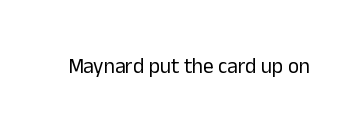
Q: Is the text bold? A: No.
Q: Is the text italic (slanted)? A: No, it is upright.
Q: Is the text underlined? A: No.
Q: Is the spacing between letters normal or unusually wide? A: Normal.
